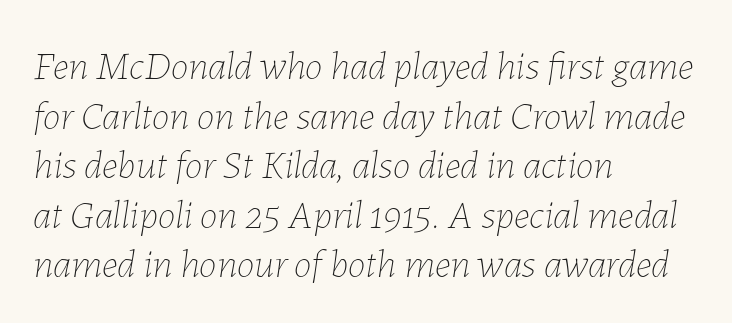
The font sits on the lighter half of the weight spectrum, regular included. Check under the words: just untouched page. Varying glyph widths throughout — classic text-font behaviour. The lines are quadded left.
